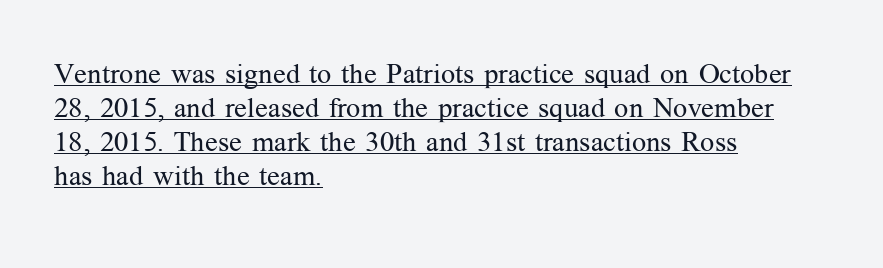
This sample uses an upright cut, with every glyph sitting square on the baseline. To sum up the face: it has serifs. Stroke thickness stays within the range of a standard reading face or lighter. Each letter keeps its own natural width here, so spacing adapts to shape. What stands out about the letter spacing? Nothing — it is the standard amount. These lines stack with their left ends in a neat column.
